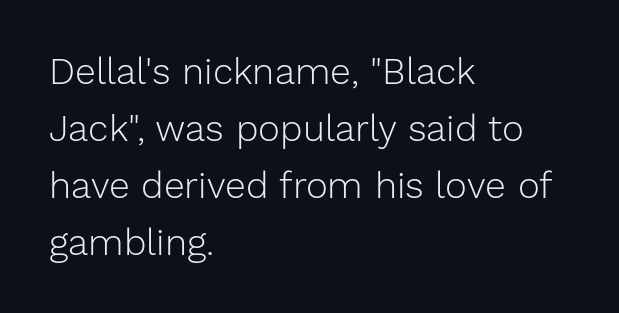
{"serif": "no", "italic": "no", "bold": "no", "weight": "light", "width": "normal", "stroke_contrast": "low", "x_height": "medium", "monospaced": "no", "underline": "no", "align": "left", "line_spacing": "normal", "line_spacing_ratio": 1.54, "letter_spacing": "normal", "letter_spacing_em": 0.0, "glyph_px": 37}
